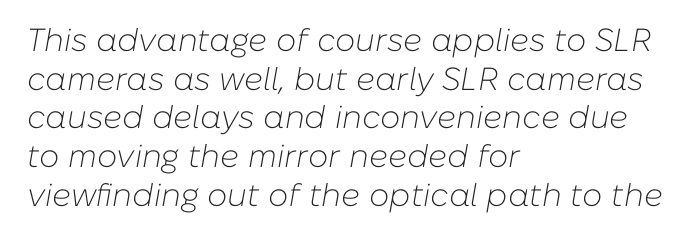
The image shows 32 px light type, italic (leaning right); set left-aligned, line spacing 1.21x, normal letter spacing, not underlined; low stroke contrast and a medium x-height.
